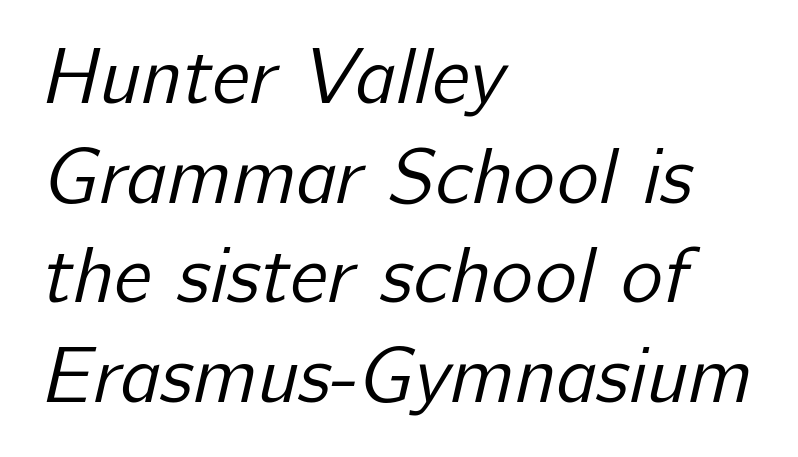
{"serif": "no", "bold": "no", "weight": "regular", "width": "normal", "stroke_contrast": "low", "x_height": "medium", "monospaced": "no", "underline": "no", "align": "left", "line_spacing": "normal", "line_spacing_ratio": 1.26, "letter_spacing": "normal", "letter_spacing_em": 0.0, "glyph_px": 79}
